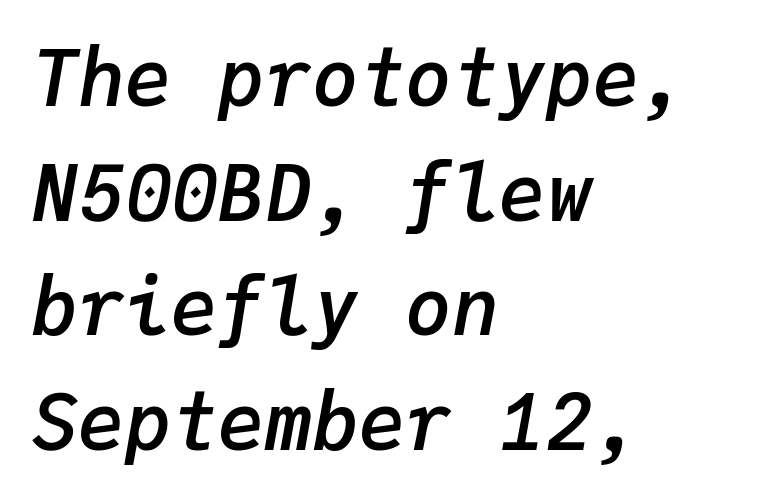
{"italic": "yes", "lean": "right", "slant_degrees": 9, "bold": "semi", "weight": "semibold", "width": "normal", "stroke_contrast": "low", "x_height": "medium", "monospaced": "yes", "underline": "no", "align": "left", "line_spacing": "normal", "line_spacing_ratio": 1.47, "letter_spacing": "normal", "letter_spacing_em": 0.0, "glyph_px": 78}
